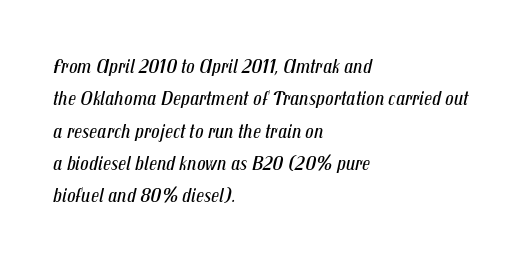
The image shows 21 px text type, italic (leaning right); set left-aligned, normal line spacing (1.54x), normal letter spacing, not underlined.
